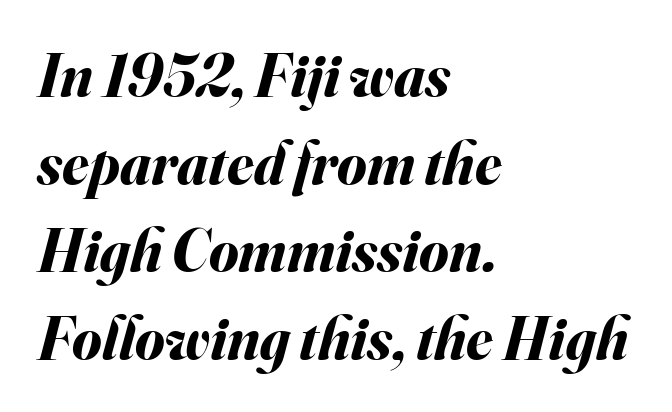
{"italic": "yes", "lean": "right", "slant_degrees": 16, "bold": "yes", "weight": "bold", "width": "normal", "stroke_contrast": "medium", "x_height": "small", "monospaced": "no", "underline": "no", "align": "left", "line_spacing": "normal", "line_spacing_ratio": 1.46, "letter_spacing": "normal", "letter_spacing_em": 0.0, "glyph_px": 60}
